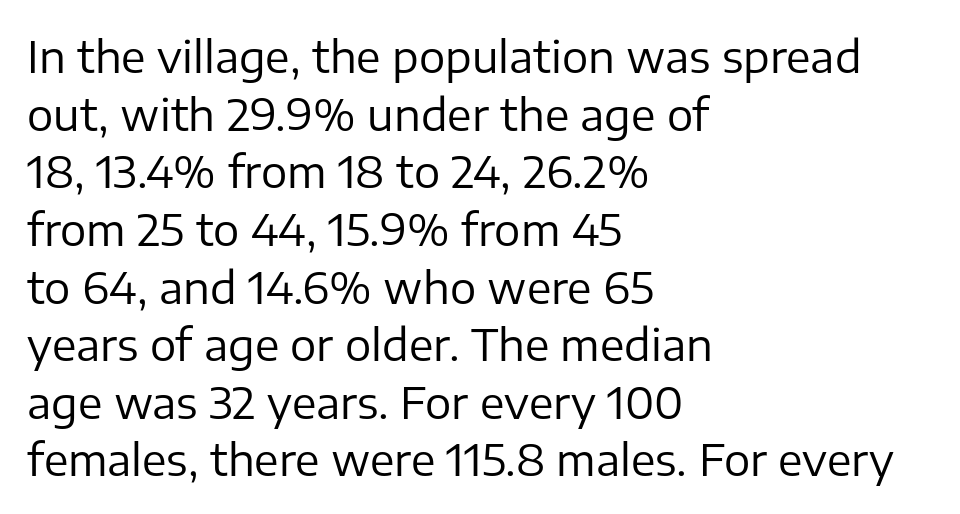
Q: Is the text bold? A: No.
Q: Is the text italic (slanted)? A: No, it is upright.
Q: Is the typeface a serif or a sans-serif typeface? A: Sans-serif.
Q: Is the text underlined? A: No.
Q: How is the paragraph aligned? A: Left-aligned.
Q: Is the spacing between letters normal or unusually wide? A: Normal.
Q: Is the spacing between lines tight, normal or loose? A: Normal.
Q: Width (condensed, normal, or wide)? A: Normal.
Q: Stroke contrast? A: Low.
Q: x-height? A: Medium.
Q: Monospaced? A: No.
